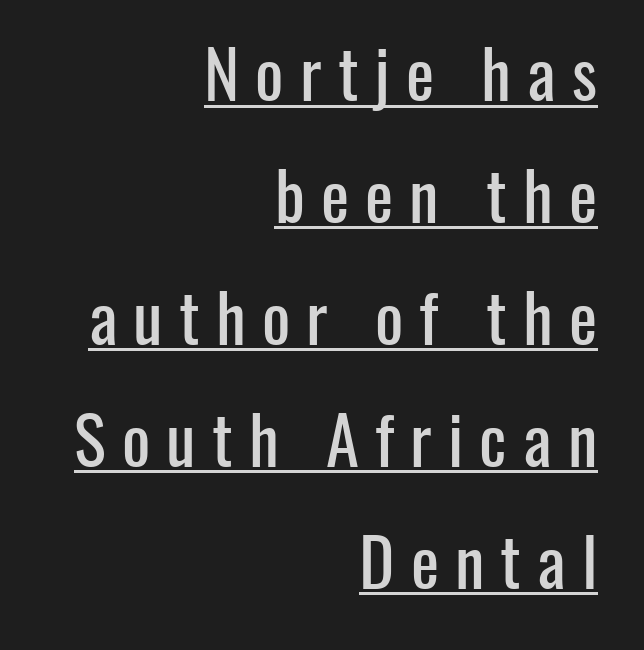
Q: Is the text italic (slanted)? A: No, it is upright.
Q: Is the typeface a serif or a sans-serif typeface? A: Sans-serif.
Q: Is the text underlined? A: Yes.
Q: How is the paragraph aligned? A: Right-aligned.
Q: Is the spacing between letters normal or unusually wide? A: Unusually wide.
Q: Width (condensed, normal, or wide)? A: Condensed.
Q: Stroke contrast? A: Low.
Q: x-height? A: Medium.
Q: Monospaced? A: No.
